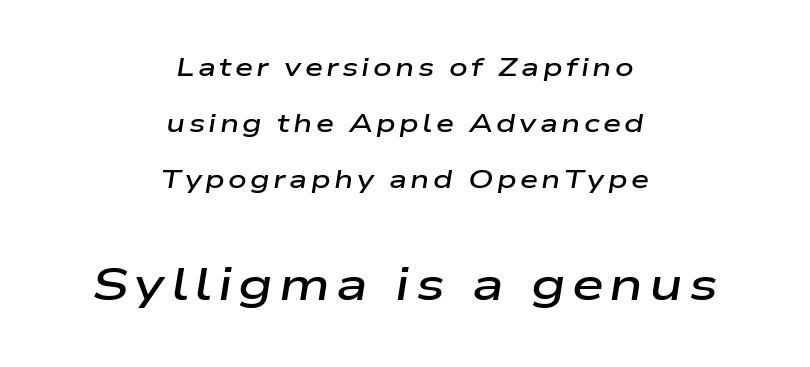
Q: Is the text bold? A: Semi-bold.
Q: Is the text italic (slanted)? A: Yes, it leans right by about 9 degrees.
Q: Is the text underlined? A: No.
Q: How is the paragraph aligned? A: Centered.
Q: Is the spacing between lines tight, normal or loose? A: Loose.
Q: Which block of text is set in a larger size, the first (top) or the second (bottom)? A: The second (bottom) one.
Q: Width (condensed, normal, or wide)? A: Wide.
Q: Stroke contrast? A: Low.
Q: x-height? A: Medium.
Q: Monospaced? A: No.
